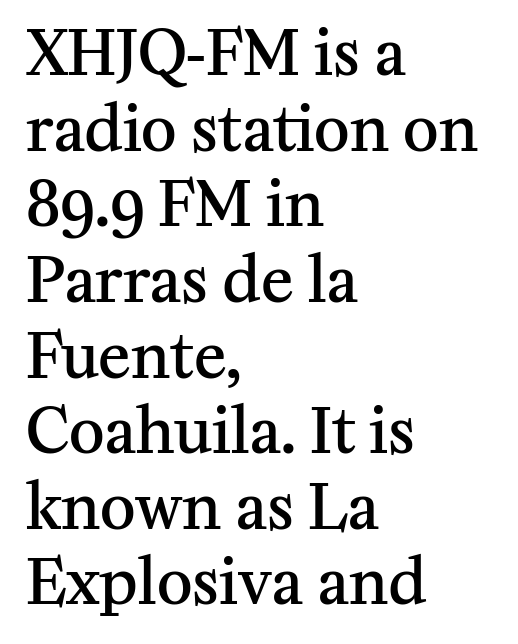
{"serif": "yes", "italic": "no", "bold": "semi", "weight": "semibold", "width": "normal", "stroke_contrast": "medium", "x_height": "medium", "monospaced": "no", "underline": "no", "align": "left", "line_spacing_ratio": 1.24, "letter_spacing": "normal", "letter_spacing_em": 0.0, "glyph_px": 61}
